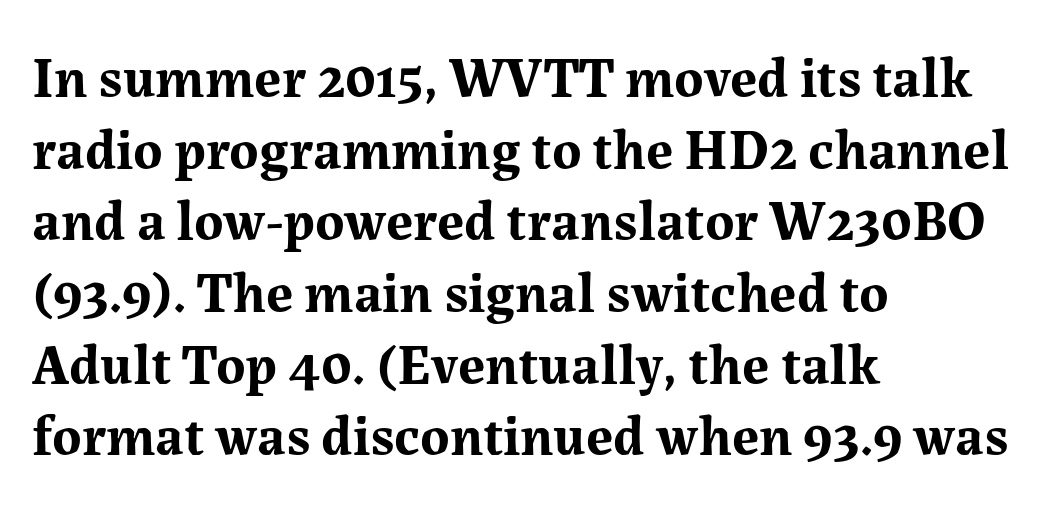
{"serif": "yes", "italic": "no", "bold": "yes", "weight": "bold", "width": "normal", "stroke_contrast": "medium", "x_height": "medium", "monospaced": "no", "underline": "no", "align": "left", "line_spacing": "normal", "line_spacing_ratio": 1.28, "letter_spacing": "normal", "letter_spacing_em": 0.0, "glyph_px": 56}
